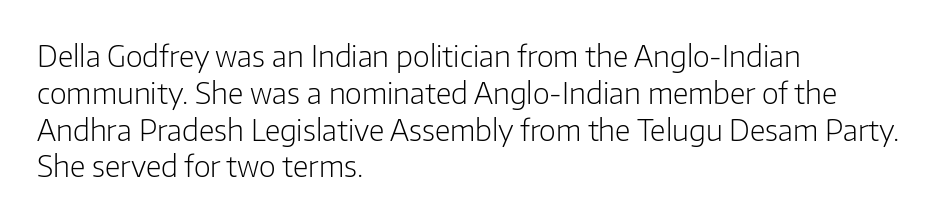
Q: Is the text bold? A: No.
Q: Is the text italic (slanted)? A: No, it is upright.
Q: Is the typeface a serif or a sans-serif typeface? A: Sans-serif.
Q: Is the text underlined? A: No.
Q: How is the paragraph aligned? A: Left-aligned.
Q: Is the spacing between letters normal or unusually wide? A: Normal.
Q: Is the spacing between lines tight, normal or loose? A: Normal.
Q: Width (condensed, normal, or wide)? A: Normal.
Q: Stroke contrast? A: Low.
Q: x-height? A: Medium.
Q: Monospaced? A: No.
